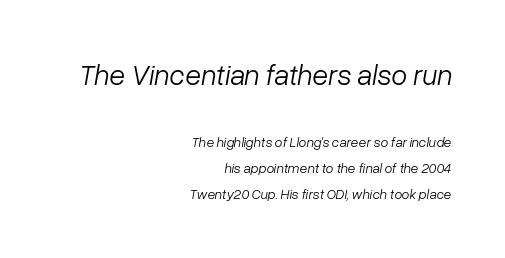
Every row of glyphs terminates at an identical x-position on the right. The passage shown is not underscored anywhere. The letters in the upper block stand taller than those in the block below. The face used here has a pronounced slope to its letters. On a weight scale, this lands at 450 or below. A typesetter would call this proportional, since set widths differ per character.
